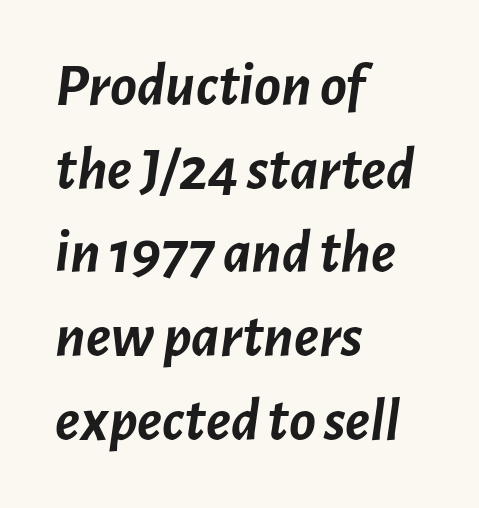
The image shows 62 px semibold type, italic (leaning right); set left-aligned, normal line spacing (1.35x), normal letter spacing, not underlined; low stroke contrast and a medium x-height.
